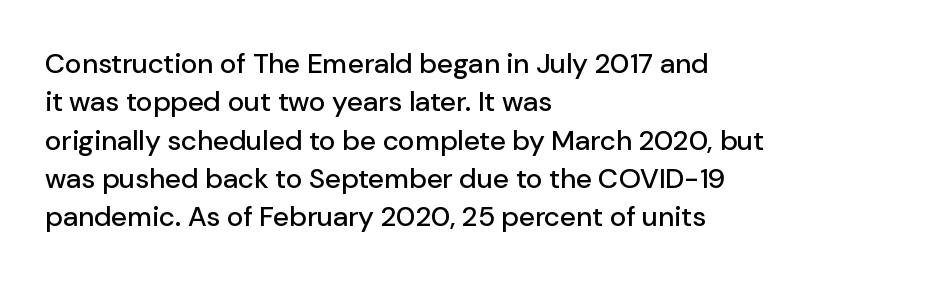
{"serif": "no", "italic": "no", "width": "normal", "stroke_contrast": "low", "x_height": "medium", "monospaced": "no", "underline": "no", "align": "left", "line_spacing": "normal", "line_spacing_ratio": 1.37, "letter_spacing": "normal", "letter_spacing_em": 0.0, "glyph_px": 28}
